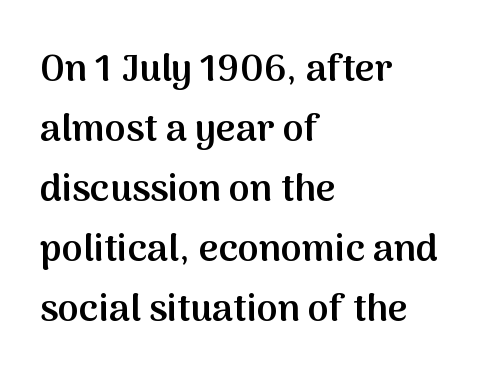
The image shows 38 px semibold sans-serif type, upright; set left-aligned, normal line spacing (1.58x), normal letter spacing, not underlined; medium stroke contrast and a medium x-height.
